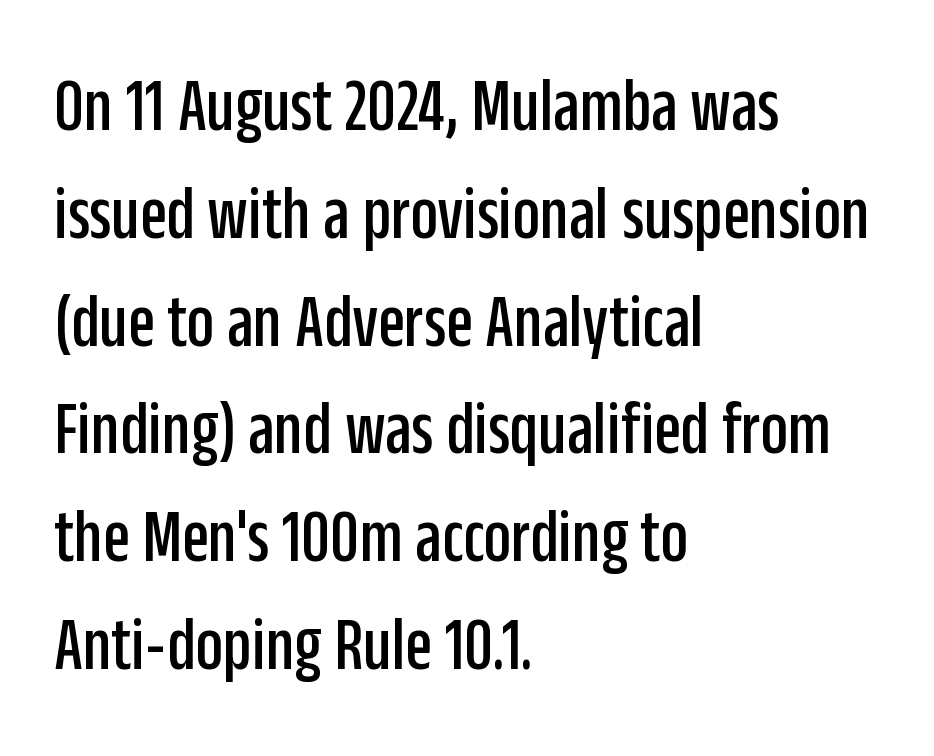
The image shows 77 px condensed sans-serif type, upright; set left-aligned, normal line spacing (1.4x), normal letter spacing, not underlined; low stroke contrast and a large x-height.
